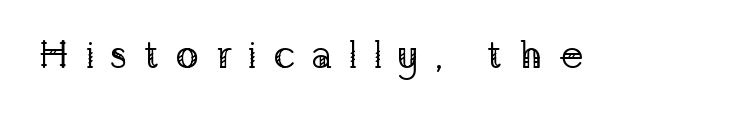
{"serif": "yes", "italic": "no", "bold": "no", "weight": "regular", "width": "normal", "stroke_contrast": "low", "x_height": "medium", "monospaced": "no", "underline": "no", "letter_spacing": "wide", "letter_spacing_em": 0.41, "glyph_px": 39}
